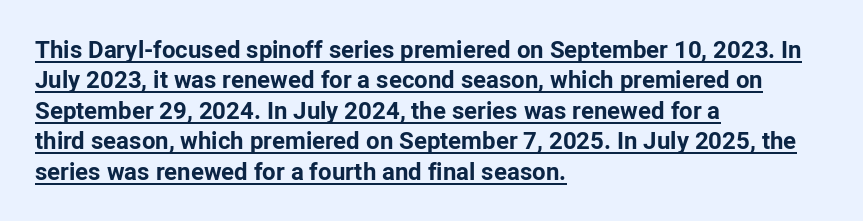
Q: Is the text bold? A: Yes.
Q: Is the text italic (slanted)? A: No, it is upright.
Q: Is the text underlined? A: Yes.
Q: How is the paragraph aligned? A: Left-aligned.
Q: Is the spacing between letters normal or unusually wide? A: Normal.
Q: Is the spacing between lines tight, normal or loose? A: Normal.
